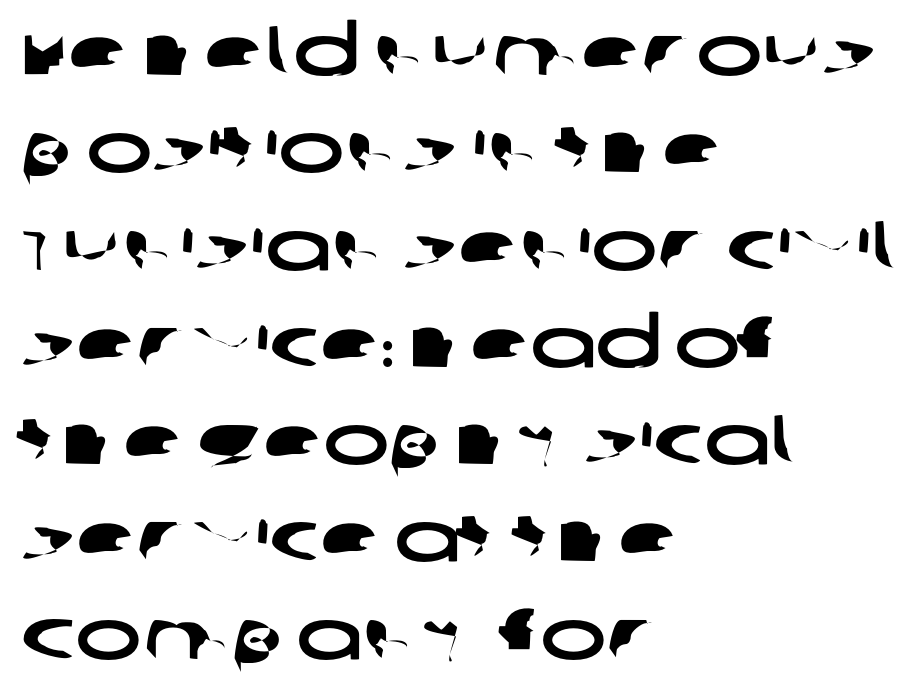
Is this a sans? Yes — the strokes have no serifs. Descenders hang freely into open space. Reading down the column, the eye jumps a familiar distance to each next line. This rendering leaves character spacing at its baseline value. The letters advance in unequal steps, a hallmark of proportional type. The lines in this sample share a left origin and differ only in where they stop.
